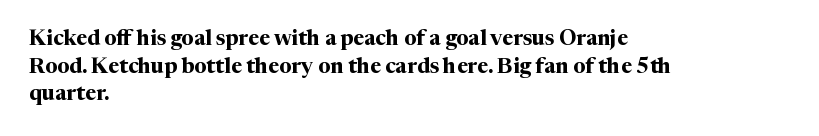
Normally led — the rows are evenly, conventionally spaced. Caption: standard tracking, unaltered. Check the space under the baseline: it is left empty. This sample is left-justified, so line endings fall wherever the words run out. These lines were composed using upright roman letters.
